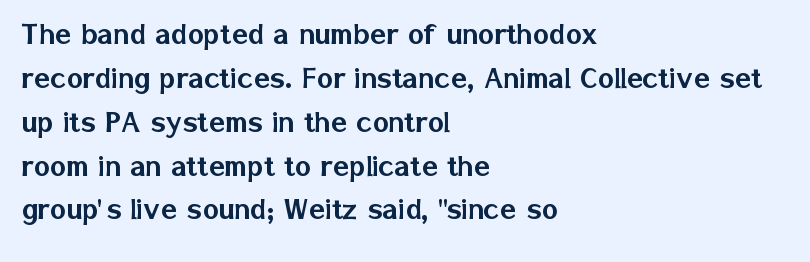
Q: Is the text italic (slanted)? A: No, it is upright.
Q: Is the typeface a serif or a sans-serif typeface? A: Sans-serif.
Q: Is the text underlined? A: No.
Q: How is the paragraph aligned? A: Left-aligned.
Q: Is the spacing between letters normal or unusually wide? A: Normal.
Q: Is the spacing between lines tight, normal or loose? A: Normal.
Q: Width (condensed, normal, or wide)? A: Normal.
Q: Stroke contrast? A: Low.
Q: x-height? A: Medium.
Q: Monospaced? A: No.
